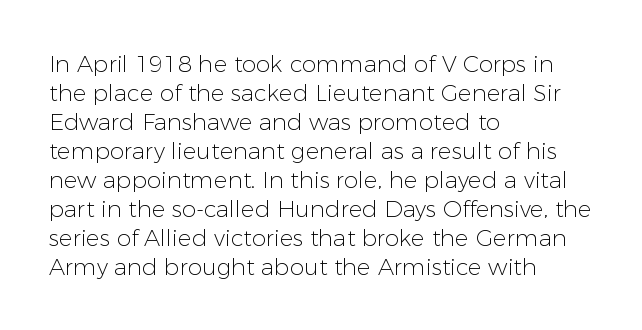
A typesetter would call this zero additional tracking. If you drew a line through each stem, it would be perfectly vertical. This block has exactly the height ordinary leading produces. Teacher's note: observe the even left margin — that is flush-left alignment. The area under the type is left untouched. This is not heavy type; no bold has been used.
